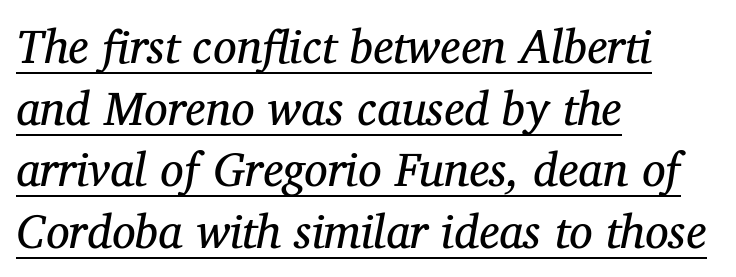
{"serif": "yes", "italic": "yes", "lean": "right", "slant_degrees": 12, "bold": "no", "weight": "regular", "width": "normal", "stroke_contrast": "medium", "x_height": "medium", "monospaced": "no", "underline": "yes", "align": "left", "line_spacing": "normal", "line_spacing_ratio": 1.31, "letter_spacing": "normal", "letter_spacing_em": 0.0, "glyph_px": 47}
